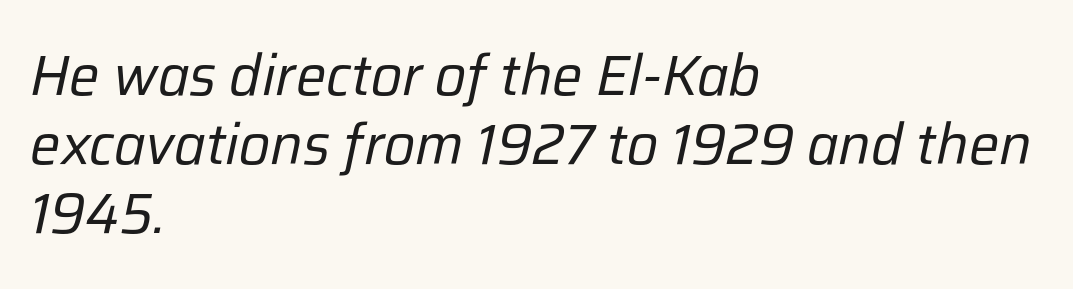
{"italic": "yes", "lean": "right", "slant_degrees": 12, "bold": "no", "weight": "regular", "width": "normal", "stroke_contrast": "low", "x_height": "medium", "monospaced": "no", "underline": "no", "align": "left", "line_spacing_ratio": 1.21, "letter_spacing": "normal", "letter_spacing_em": 0.0, "glyph_px": 57}
